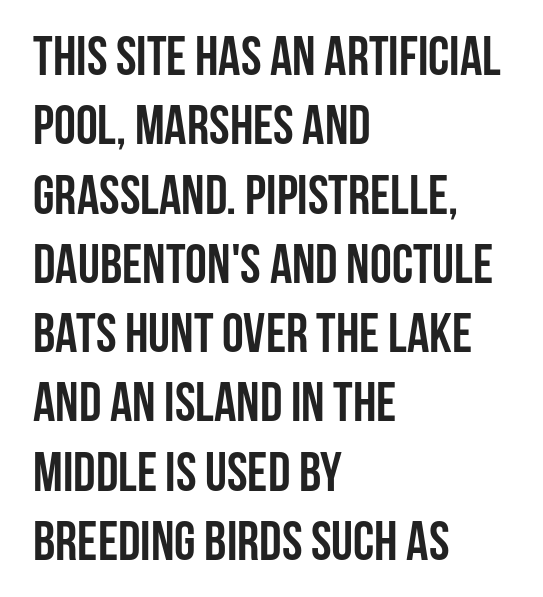
Style check: upright. Descender tails drop into unmarked territory. Note: no serifs on the glyphs. The letters advance in unequal steps, a hallmark of proportional type.
